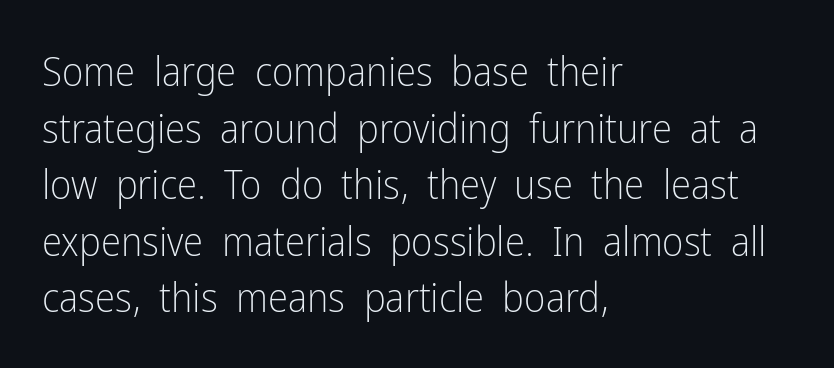
The image shows 41 px light, condensed sans-serif type, upright; set left-aligned, normal line spacing (1.38x), normal letter spacing, not underlined; low stroke contrast and a medium x-height.
